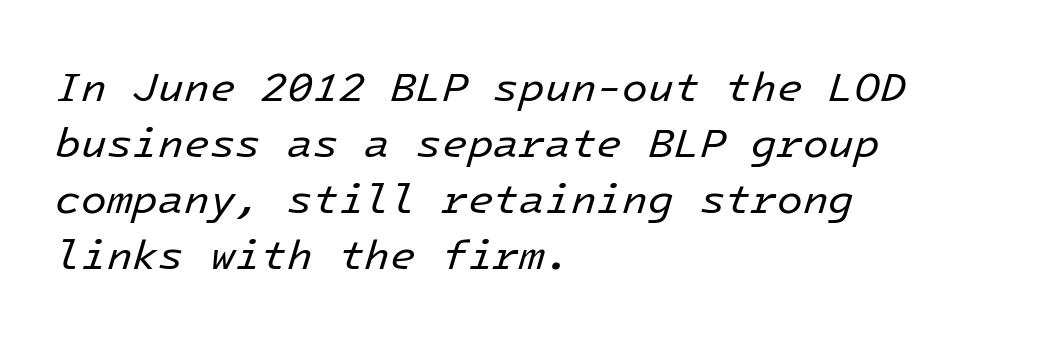
{"italic": "yes", "lean": "right", "slant_degrees": 16, "bold": "no", "weight": "regular", "width": "normal", "stroke_contrast": "low", "x_height": "medium", "underline": "no", "align": "left", "line_spacing": "normal", "line_spacing_ratio": 1.33, "letter_spacing": "normal", "letter_spacing_em": 0.0, "glyph_px": 42}
